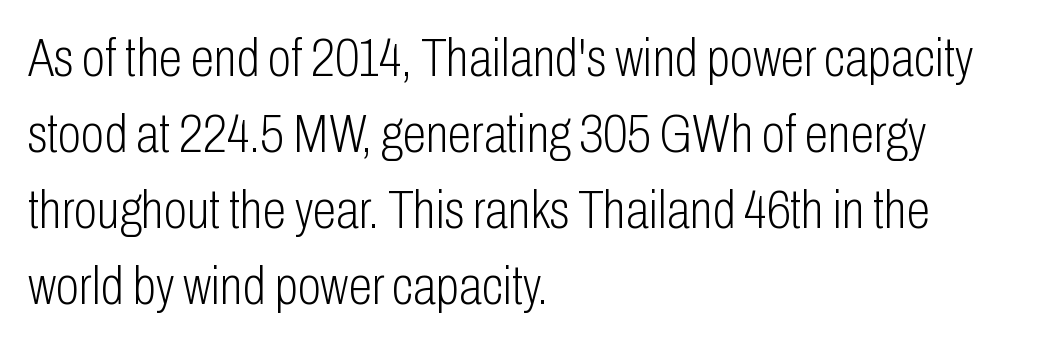
{"serif": "no", "italic": "no", "bold": "no", "weight": "light", "width": "condensed", "stroke_contrast": "low", "x_height": "medium", "monospaced": "no", "underline": "no", "align": "left", "line_spacing": "normal", "line_spacing_ratio": 1.41, "letter_spacing": "normal", "letter_spacing_em": 0.0, "glyph_px": 54}
